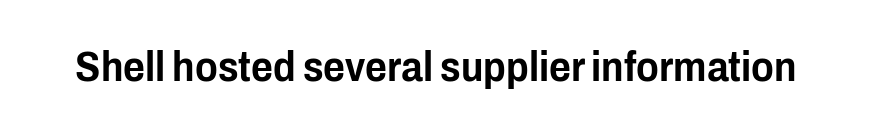
Plain, unruled lines of type. A typesetter would call this proportional, since set widths differ per character. Font category for this specimen: sans-serif. It's the straight-up-and-down kind of type. You could call the tracking neutral — neither tight nor loose.
